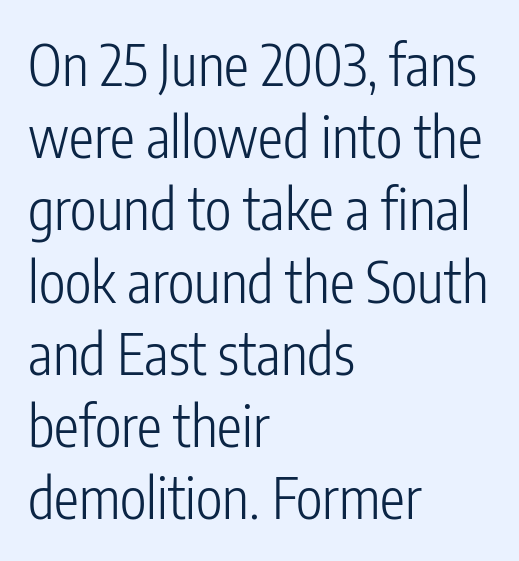
Q: Is the text bold? A: No.
Q: Is the text italic (slanted)? A: No, it is upright.
Q: Is the typeface a serif or a sans-serif typeface? A: Sans-serif.
Q: Is the text underlined? A: No.
Q: How is the paragraph aligned? A: Left-aligned.
Q: Is the spacing between letters normal or unusually wide? A: Normal.
Q: Is the spacing between lines tight, normal or loose? A: Normal.
Q: Width (condensed, normal, or wide)? A: Condensed.
Q: Stroke contrast? A: Low.
Q: x-height? A: Medium.
Q: Monospaced? A: No.
